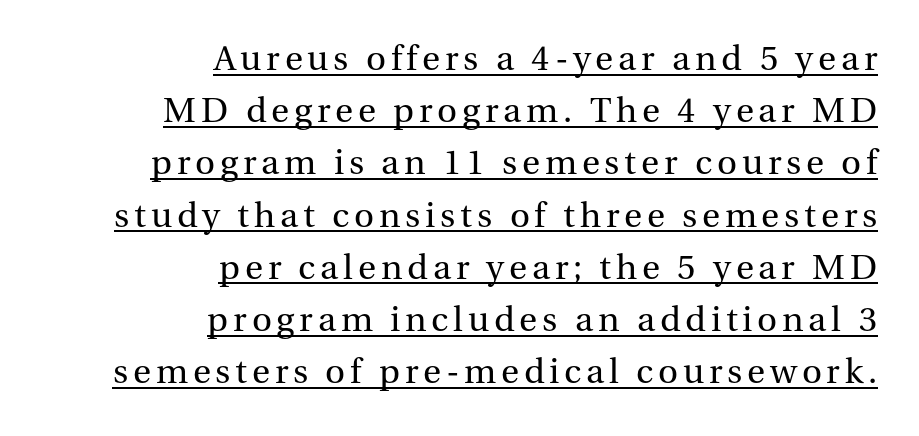
Q: Is the text bold? A: No.
Q: Is the text italic (slanted)? A: No, it is upright.
Q: Is the typeface a serif or a sans-serif typeface? A: Serif.
Q: Is the text underlined? A: Yes.
Q: How is the paragraph aligned? A: Right-aligned.
Q: Is the spacing between lines tight, normal or loose? A: Normal.
Q: Width (condensed, normal, or wide)? A: Normal.
Q: Stroke contrast? A: Medium.
Q: x-height? A: Medium.
Q: Monospaced? A: No.
